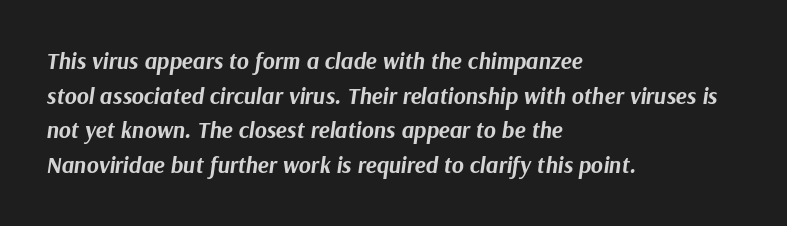
Heavy-handed strokes throughout: this text is bold. Caption: standard tracking, unaltered. Quick note: interline space is typical. Does the copy run flush right? No — it runs flush left.
